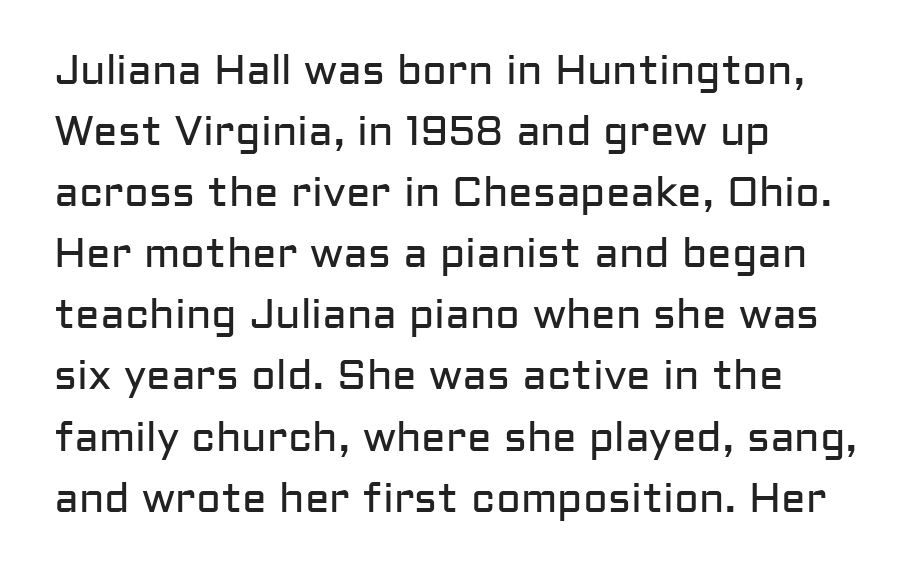
{"serif": "no", "italic": "no", "bold": "no", "weight": "regular", "width": "normal", "stroke_contrast": "low", "x_height": "medium", "monospaced": "no", "underline": "no", "align": "left", "line_spacing": "normal", "line_spacing_ratio": 1.49, "letter_spacing": "normal", "letter_spacing_em": 0.0, "glyph_px": 41}
